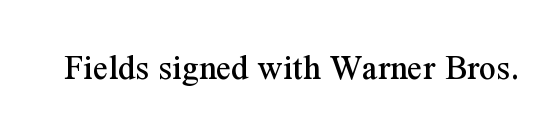
The image shows 37 px serif type, upright; set normal letter spacing, not underlined; medium stroke contrast and a medium x-height.
